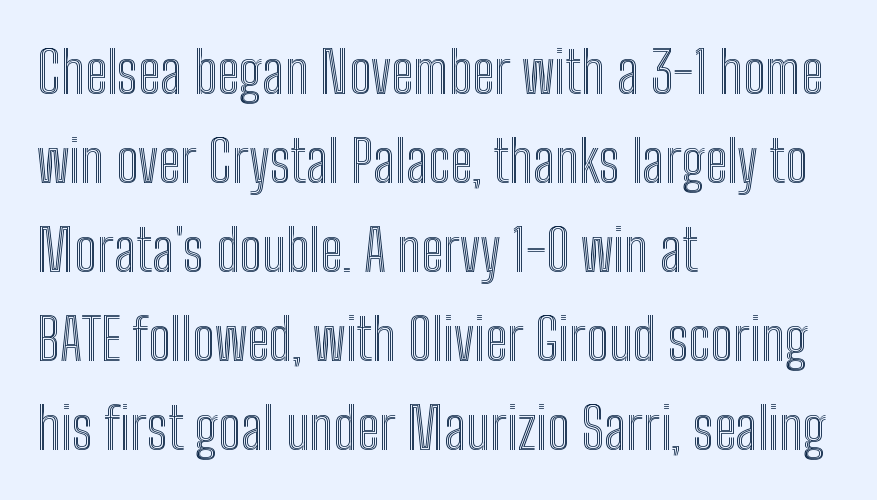
The image shows 57 px condensed type, upright; set left-aligned, normal line spacing (1.56x), normal letter spacing, not underlined; a medium x-height.
